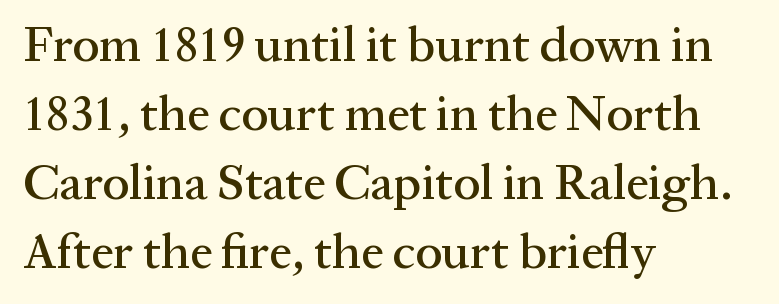
Q: Is the text italic (slanted)? A: No, it is upright.
Q: Is the typeface a serif or a sans-serif typeface? A: Serif.
Q: Is the text underlined? A: No.
Q: How is the paragraph aligned? A: Left-aligned.
Q: Is the spacing between letters normal or unusually wide? A: Normal.
Q: Is the spacing between lines tight, normal or loose? A: Normal.
Q: Width (condensed, normal, or wide)? A: Normal.
Q: Stroke contrast? A: Medium.
Q: x-height? A: Medium.
Q: Monospaced? A: No.
